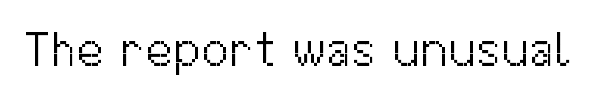
Q: Is the text bold? A: No.
Q: Is the text italic (slanted)? A: No, it is upright.
Q: Is the typeface a serif or a sans-serif typeface? A: Sans-serif.
Q: Is the text underlined? A: No.
Q: Is the spacing between letters normal or unusually wide? A: Normal.
Q: Width (condensed, normal, or wide)? A: Normal.
Q: Stroke contrast? A: Medium.
Q: x-height? A: Medium.
Q: Monospaced? A: No.
